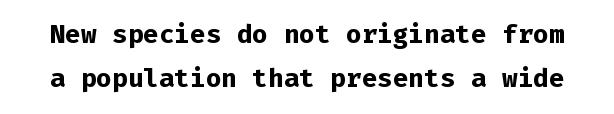
The image shows 26 px bold type, upright; set line spacing 1.71x, normal letter spacing, not underlined.
